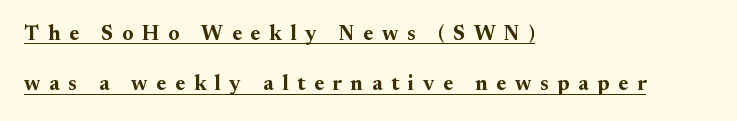
Students, this is bold: see how much ink each stroke carries. The tracking jumps out immediately: characters are airy and widely separated. If you drew a ruler down the left edge, every line would touch it. Students, observe the line beneath the letters — that is underlining. This sample uses an upright cut, with every glyph sitting square on the baseline.
